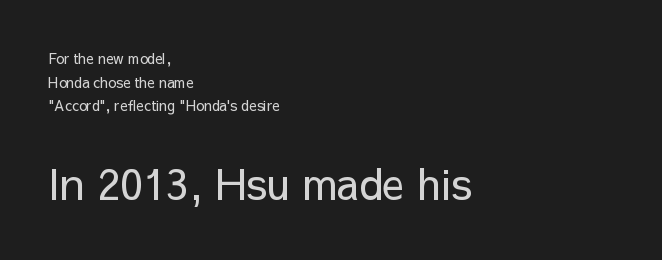
This rendering features lettering with no underline. Vertically, the passage feels balanced, rows spaced as you'd expect. Typesetter's note — lower block bumped up in size, upper block left smaller. Type style note: lacks serifs. This sample uses an upright cut, with every glyph sitting square on the baseline. The typeface has the unassuming heft of standard copy or less.
